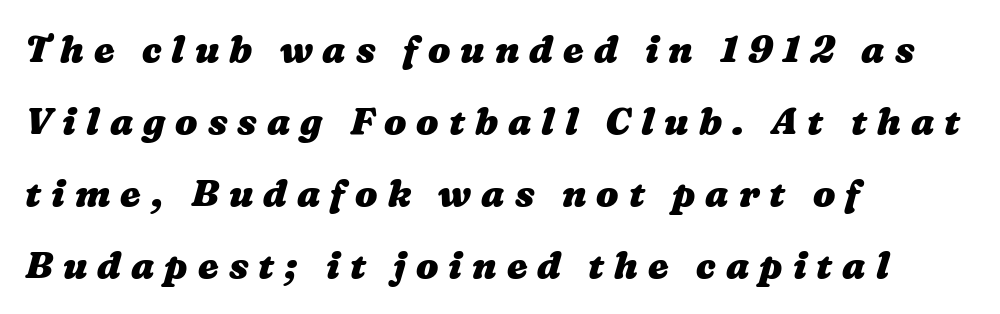
The image shows 37 px heavy, wide type; set left-aligned, loose line spacing (1.95x), unusually wide letter spacing (+0.27 em), not underlined; medium stroke contrast and a medium x-height.
